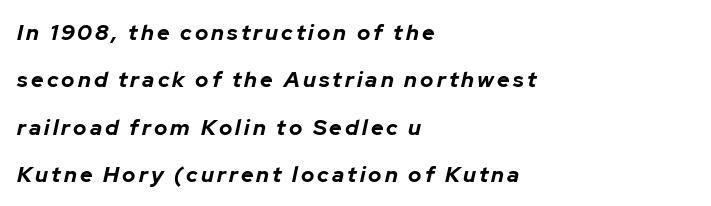
The image shows 22 px bold type, italic (leaning right); set left-aligned, loose line spacing (2.15x), not underlined.
